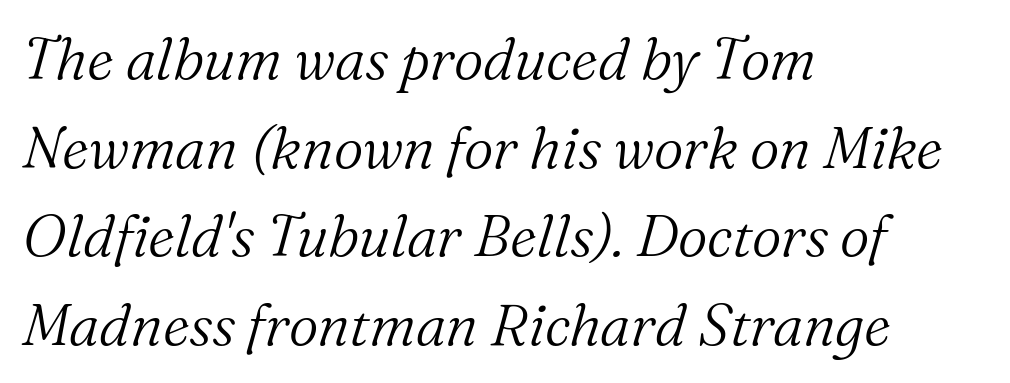
Heft: none added — not bold. Default kerning and tracking; the words read as compact shapes. Observe the lean: these are italic letterforms. Each line starts at the same left margin while the right side varies. Yep, those are serifs on the letters.
